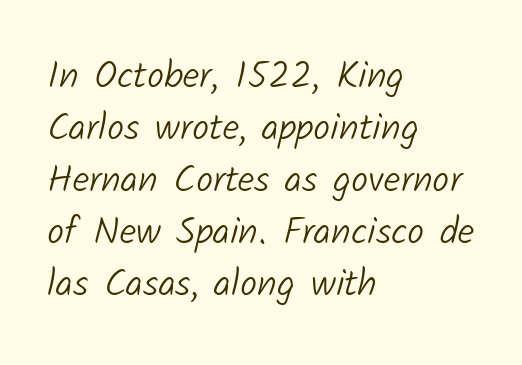
Q: Is the text bold? A: No.
Q: Is the typeface a serif or a sans-serif typeface? A: Sans-serif.
Q: Is the text underlined? A: No.
Q: How is the paragraph aligned? A: Left-aligned.
Q: Is the spacing between letters normal or unusually wide? A: Normal.
Q: Is the spacing between lines tight, normal or loose? A: Normal.
Q: Width (condensed, normal, or wide)? A: Normal.
Q: Stroke contrast? A: Low.
Q: x-height? A: Medium.
Q: Monospaced? A: No.
